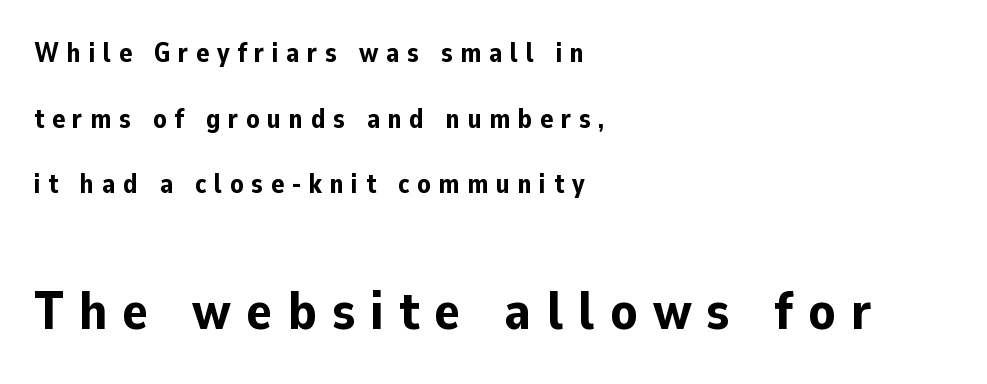
{"serif": "no", "italic": "no", "bold": "yes", "weight": "bold", "width": "normal", "stroke_contrast": "low", "x_height": "medium", "monospaced": "no", "underline": "no", "align": "left", "line_spacing": "loose", "line_spacing_ratio": 2.43, "letter_spacing": "wide", "letter_spacing_em": 0.28, "larger_block": "second", "size_ratio": 2.0, "glyph_px": 54}
